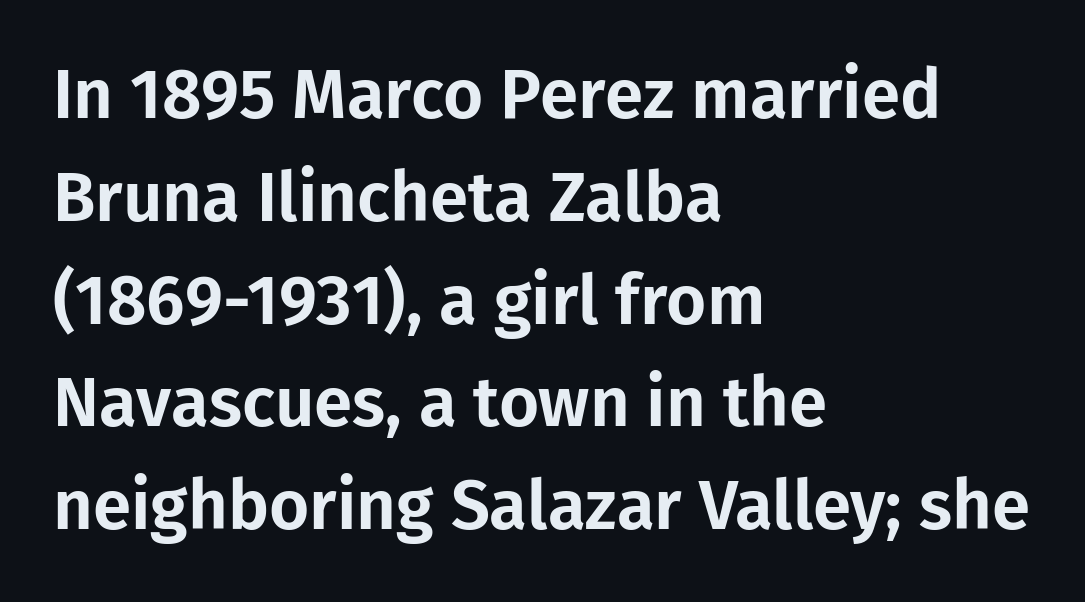
{"serif": "no", "italic": "no", "width": "normal", "stroke_contrast": "low", "x_height": "medium", "monospaced": "no", "underline": "no", "align": "left", "line_spacing": "normal", "line_spacing_ratio": 1.49, "letter_spacing": "normal", "letter_spacing_em": 0.0, "glyph_px": 69}
